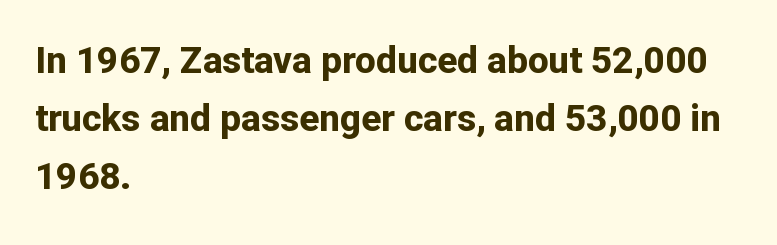
{"serif": "no", "italic": "no", "bold": "yes", "weight": "bold", "width": "normal", "stroke_contrast": "low", "x_height": "medium", "monospaced": "no", "underline": "no", "align": "left", "line_spacing": "normal", "line_spacing_ratio": 1.57, "letter_spacing": "normal", "letter_spacing_em": 0.0, "glyph_px": 37}
